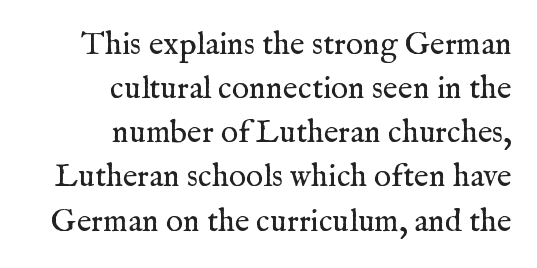
Q: Is the text bold? A: No.
Q: Is the text italic (slanted)? A: No, it is upright.
Q: Is the typeface a serif or a sans-serif typeface? A: Serif.
Q: Is the text underlined? A: No.
Q: How is the paragraph aligned? A: Right-aligned.
Q: Is the spacing between letters normal or unusually wide? A: Normal.
Q: Is the spacing between lines tight, normal or loose? A: Normal.
Q: Width (condensed, normal, or wide)? A: Normal.
Q: Stroke contrast? A: Medium.
Q: x-height? A: Medium.
Q: Monospaced? A: No.
